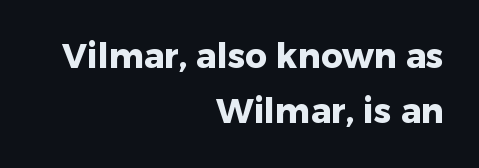
{"serif": "no", "italic": "no", "bold": "yes", "weight": "heavy", "width": "normal", "stroke_contrast": "low", "x_height": "medium", "monospaced": "no", "underline": "no", "align": "right", "line_spacing": "normal", "line_spacing_ratio": 1.63, "letter_spacing": "normal", "letter_spacing_em": 0.0, "glyph_px": 34}
